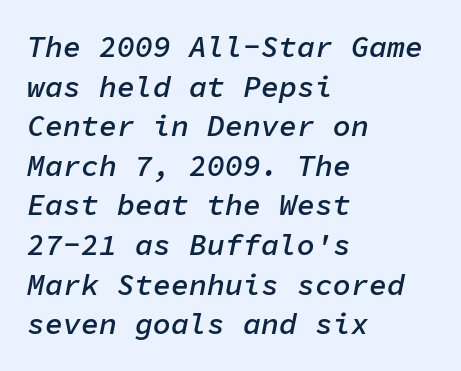
Q: Is the text bold? A: Semi-bold.
Q: Is the text italic (slanted)? A: Yes, it leans right by about 11 degrees.
Q: Is the text underlined? A: No.
Q: How is the paragraph aligned? A: Left-aligned.
Q: Is the spacing between letters normal or unusually wide? A: Normal.
Q: Is the spacing between lines tight, normal or loose? A: Normal.
Q: Width (condensed, normal, or wide)? A: Normal.
Q: Stroke contrast? A: Low.
Q: x-height? A: Medium.
Q: Monospaced? A: Yes.
